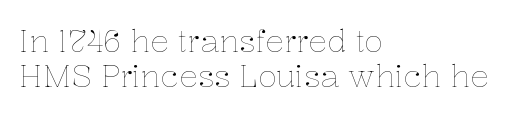
Q: Is the text bold? A: No.
Q: Is the text italic (slanted)? A: No, it is upright.
Q: Is the text underlined? A: No.
Q: How is the paragraph aligned? A: Left-aligned.
Q: Is the spacing between letters normal or unusually wide? A: Normal.
Q: Is the spacing between lines tight, normal or loose? A: Tight.
Q: Width (condensed, normal, or wide)? A: Normal.
Q: Stroke contrast? A: Low.
Q: x-height? A: Medium.
Q: Monospaced? A: No.
